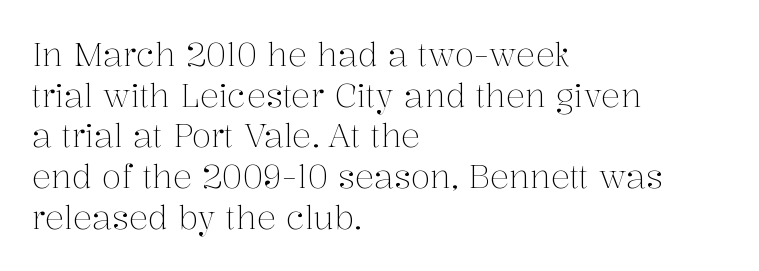
{"serif": "yes", "italic": "no", "bold": "no", "weight": "light", "width": "normal", "stroke_contrast": "medium", "x_height": "medium", "monospaced": "no", "underline": "no", "align": "left", "line_spacing": "normal", "line_spacing_ratio": 1.27, "letter_spacing": "normal", "letter_spacing_em": 0.0, "glyph_px": 32}
